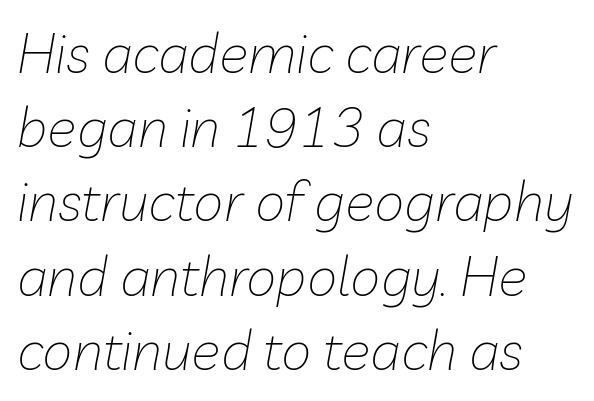
The image shows 55 px thin type, italic (leaning right); set left-aligned, normal line spacing (1.35x), normal letter spacing, not underlined; low stroke contrast and a medium x-height.
